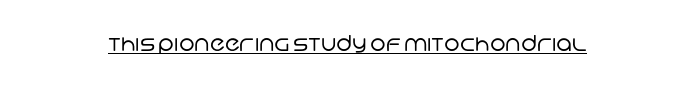
The image shows 22 px text type; set normal letter spacing, underlined.
